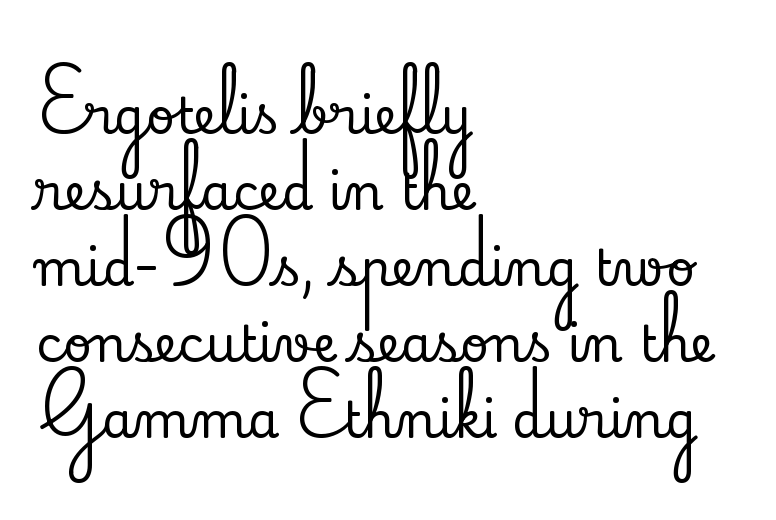
The image shows 50 px serif type, upright; set left-aligned, normal line spacing (1.52x), normal letter spacing, not underlined; low stroke contrast and a small x-height.
